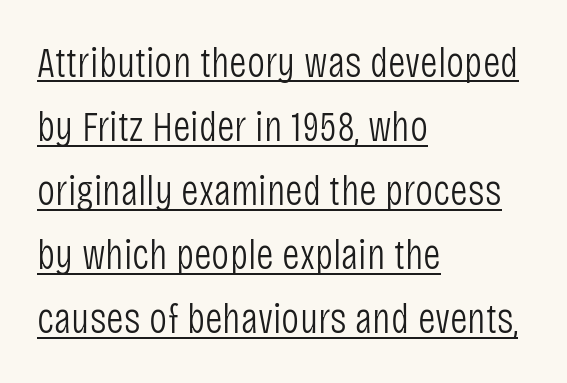
{"serif": "no", "italic": "no", "bold": "no", "weight": "light", "width": "condensed", "stroke_contrast": "low", "x_height": "large", "monospaced": "no", "underline": "yes", "align": "left", "line_spacing": "normal", "line_spacing_ratio": 1.49, "letter_spacing": "normal", "letter_spacing_em": 0.0, "glyph_px": 43}
